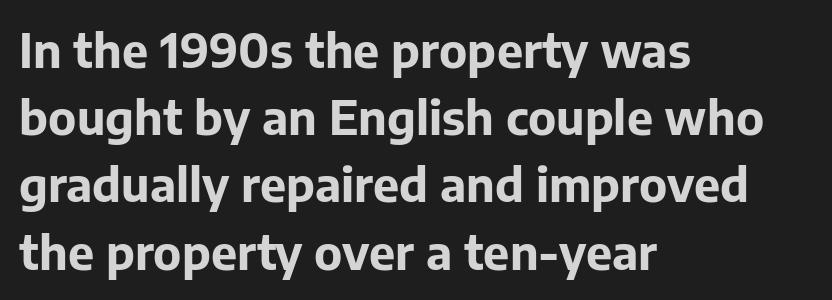
Q: Is the text bold? A: Yes.
Q: Is the text italic (slanted)? A: No, it is upright.
Q: Is the typeface a serif or a sans-serif typeface? A: Sans-serif.
Q: Is the text underlined? A: No.
Q: How is the paragraph aligned? A: Left-aligned.
Q: Is the spacing between letters normal or unusually wide? A: Normal.
Q: Is the spacing between lines tight, normal or loose? A: Normal.
Q: Width (condensed, normal, or wide)? A: Normal.
Q: Stroke contrast? A: Low.
Q: x-height? A: Medium.
Q: Monospaced? A: No.
